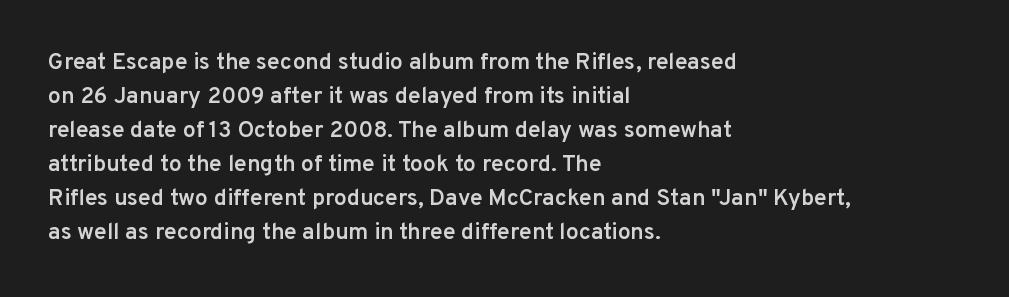
Q: Is the text bold? A: Semi-bold.
Q: Is the text italic (slanted)? A: No, it is upright.
Q: Is the text underlined? A: No.
Q: How is the paragraph aligned? A: Left-aligned.
Q: Is the spacing between letters normal or unusually wide? A: Normal.
Q: Is the spacing between lines tight, normal or loose? A: Normal.
